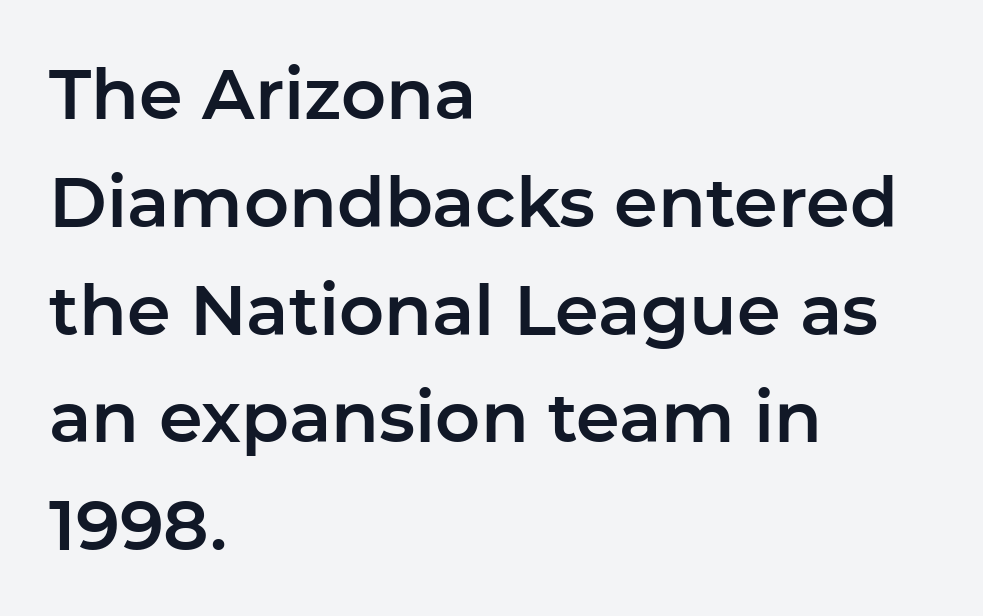
The image shows 70 px sans-serif type, upright; set left-aligned, normal line spacing (1.54x), normal letter spacing, not underlined; low stroke contrast and a medium x-height.
